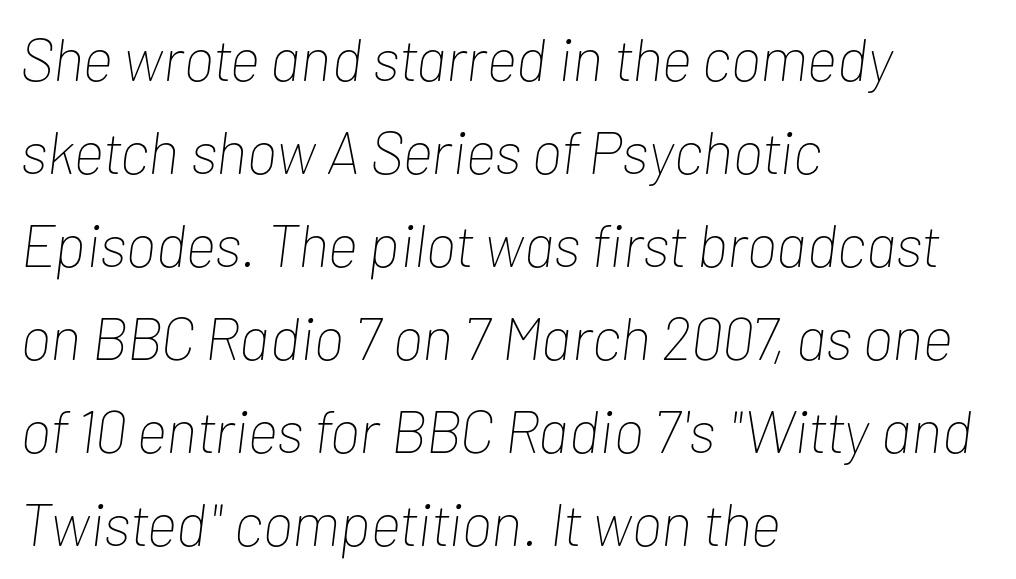
The image shows 60 px thin, condensed type, italic (leaning right); set left-aligned, normal line spacing (1.55x), normal letter spacing, not underlined; low stroke contrast and a medium x-height.
